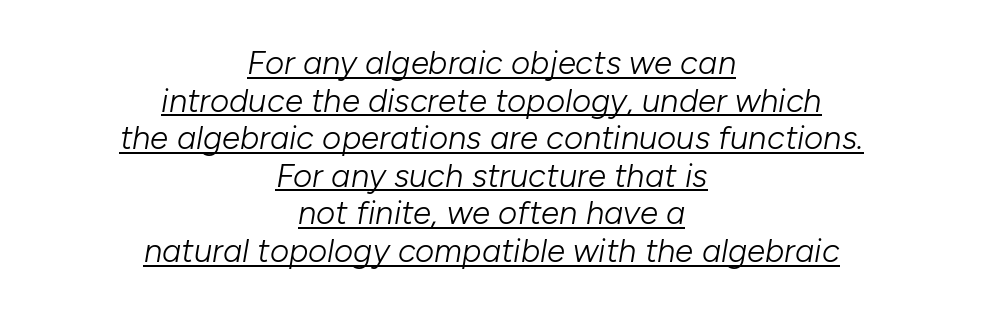
The typesetter has applied underlining to the passage shown. This sample uses plain, unmodified letter spacing. If you folded the block vertically in half, each line would mirror itself in length. Think of a printed novel: that variable character pitch is what you see here.
